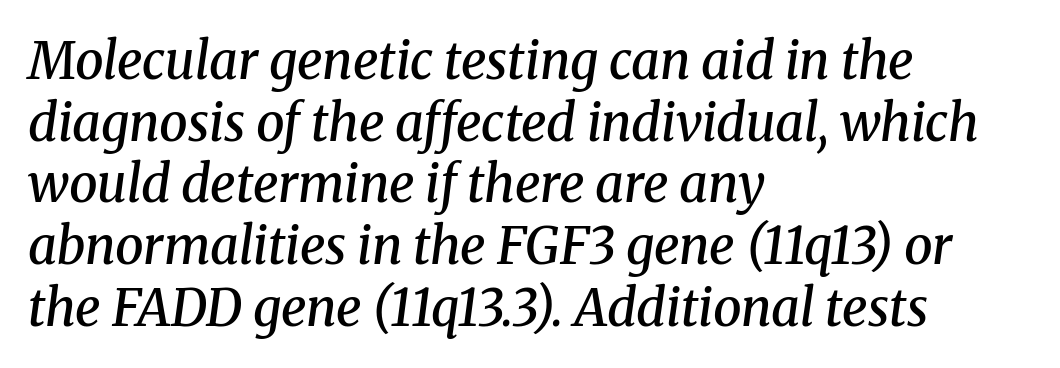
{"serif": "yes", "italic": "yes", "lean": "right", "slant_degrees": 8, "bold": "semi", "weight": "semibold", "width": "normal", "stroke_contrast": "medium", "x_height": "medium", "monospaced": "no", "underline": "no", "align": "left", "line_spacing_ratio": 1.21, "letter_spacing": "normal", "letter_spacing_em": 0.0, "glyph_px": 51}
